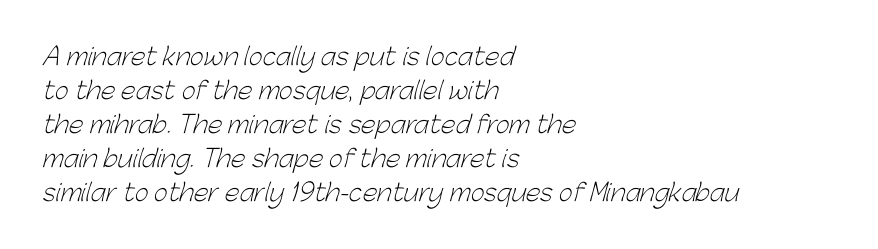
{"bold": "no", "underline": "no", "align": "left", "line_spacing": "normal", "line_spacing_ratio": 1.42, "letter_spacing": "normal", "letter_spacing_em": 0.0, "glyph_px": 24}
